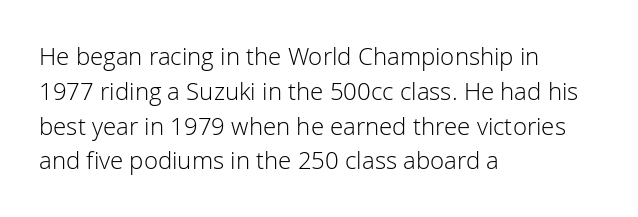
{"italic": "no", "bold": "no", "underline": "no", "align": "left", "line_spacing": "normal", "line_spacing_ratio": 1.45, "letter_spacing": "normal", "letter_spacing_em": 0.0, "glyph_px": 24}
